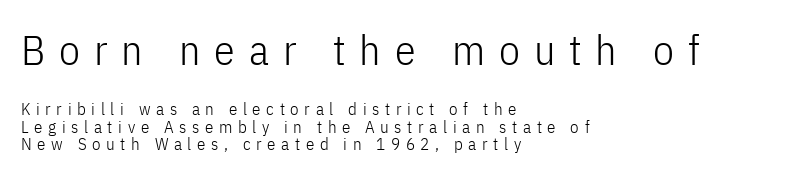
Q: Is the text bold? A: No.
Q: Is the text italic (slanted)? A: No, it is upright.
Q: Is the typeface a serif or a sans-serif typeface? A: Sans-serif.
Q: Is the text underlined? A: No.
Q: How is the paragraph aligned? A: Left-aligned.
Q: Is the spacing between letters normal or unusually wide? A: Unusually wide.
Q: Is the spacing between lines tight, normal or loose? A: Tight.
Q: Which block of text is set in a larger size, the first (top) or the second (bottom)? A: The first (top) one.
Q: Width (condensed, normal, or wide)? A: Condensed.
Q: Stroke contrast? A: Low.
Q: x-height? A: Medium.
Q: Monospaced? A: No.
